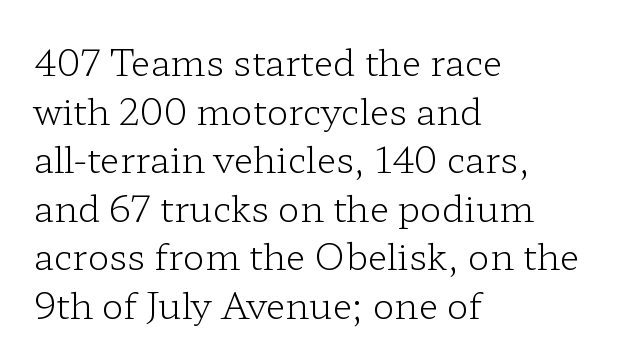
The image shows 36 px light, wide serif type, upright; set left-aligned, normal line spacing (1.35x), normal letter spacing, not underlined; low stroke contrast and a medium x-height.
